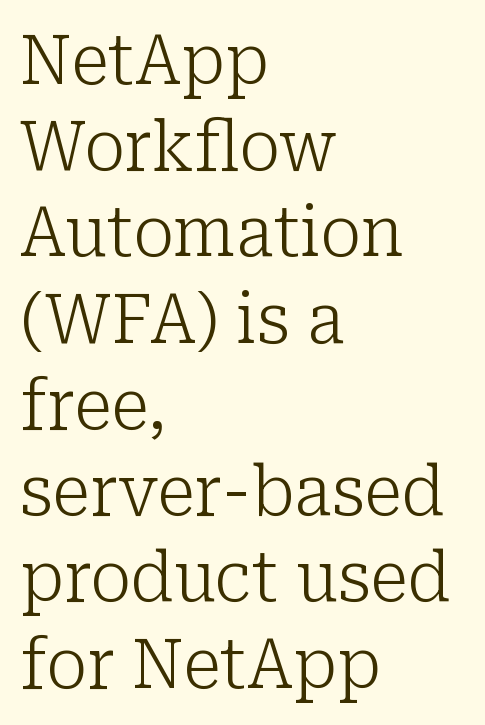
{"serif": "yes", "italic": "no", "bold": "no", "weight": "light", "width": "normal", "stroke_contrast": "low", "x_height": "medium", "monospaced": "no", "underline": "no", "align": "left", "line_spacing": "normal", "line_spacing_ratio": 1.25, "letter_spacing": "normal", "letter_spacing_em": 0.0, "glyph_px": 69}
